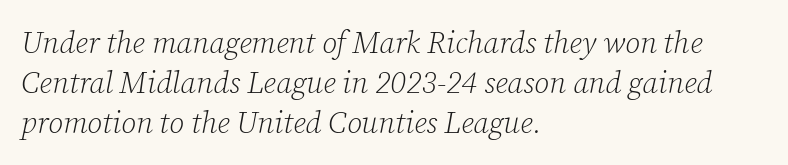
The image shows 30 px light serif type, italic (leaning right); set left-aligned, normal line spacing (1.33x), normal letter spacing, not underlined; low stroke contrast and a medium x-height.
